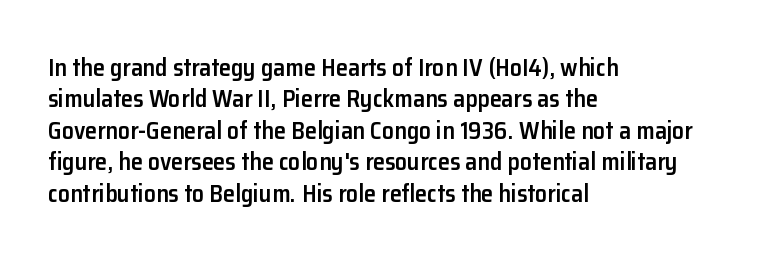
{"italic": "no", "bold": "semi", "underline": "no", "align": "left", "line_spacing": "normal", "line_spacing_ratio": 1.31, "letter_spacing": "normal", "letter_spacing_em": 0.0, "glyph_px": 24}
